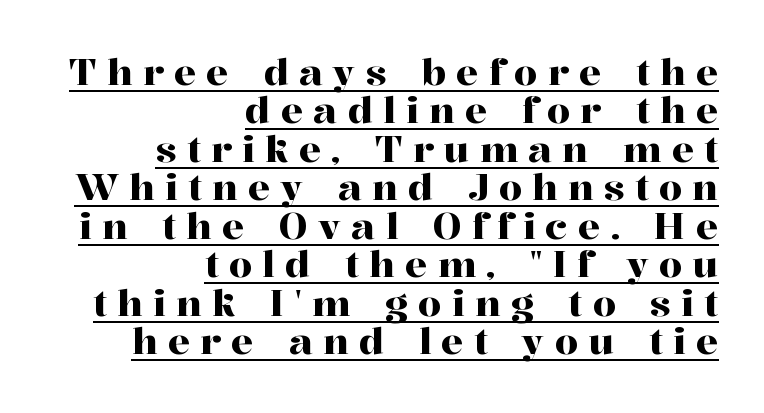
The face used here is proportionally spaced, like ordinary book or web type. Are there feet on the stems? There are — it's a serif. Like a heading marked for emphasis, these lines bear an underscore. Style check: upright.
